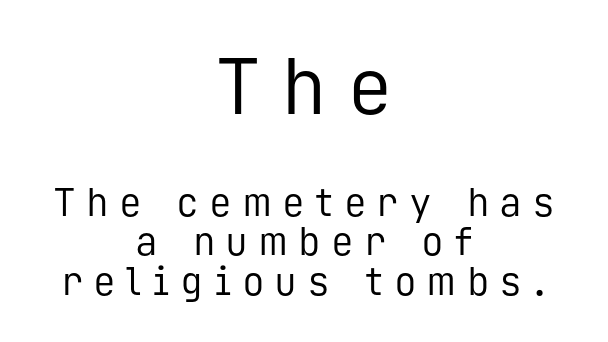
{"serif": "no", "italic": "no", "bold": "no", "weight": "regular", "width": "normal", "stroke_contrast": "low", "x_height": "medium", "monospaced": "yes", "underline": "no", "align": "center", "line_spacing": "tight", "line_spacing_ratio": 1.04, "letter_spacing": "wide", "letter_spacing_em": 0.26, "larger_block": "first", "size_ratio": 2.03, "glyph_px": 77}
